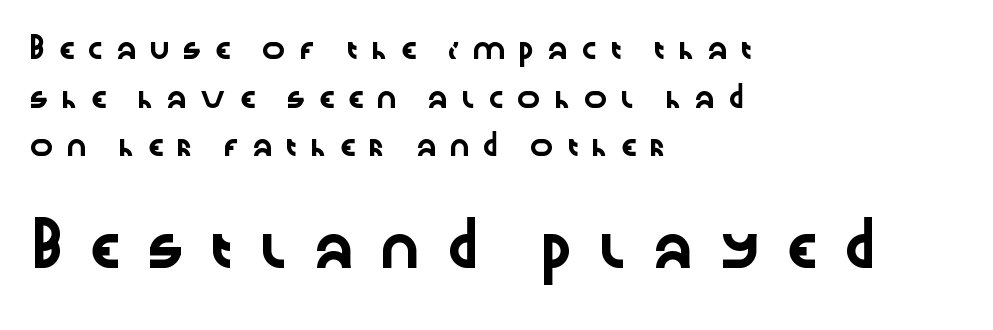
The image shows 40 px wide sans-serif type, upright; set left-aligned, loose line spacing (2.43x), unusually wide letter spacing (+0.5 em), not underlined; the second (bottom) block is 2.0x larger; low stroke contrast and a medium x-height.
